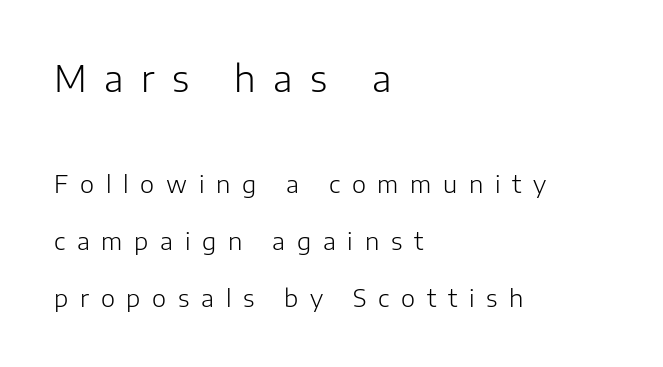
Each stroke keeps to a modest, everyday thickness or less. Do the characters align in a grid? No, the font is proportional. Interline gaps are noticeably wide in this sample. Substantial extra tracking has been applied to these lines. You can tell it's not italic because the verticals are truly vertical.
